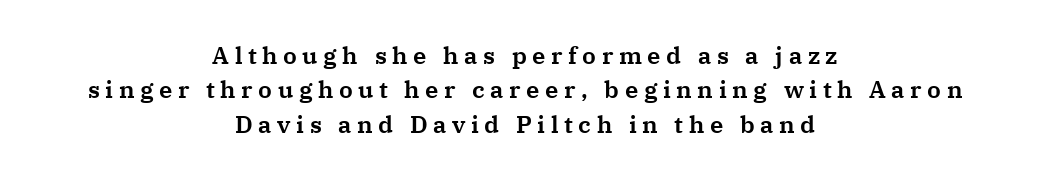
The type is letterspaced generously, with wide tracking. The font's upright variant was chosen for this text. Caption: multi-line text, centered on the measure. A clean baseline with only descenders dipping below it. Whoever set this chose a conventional vertical rhythm.
